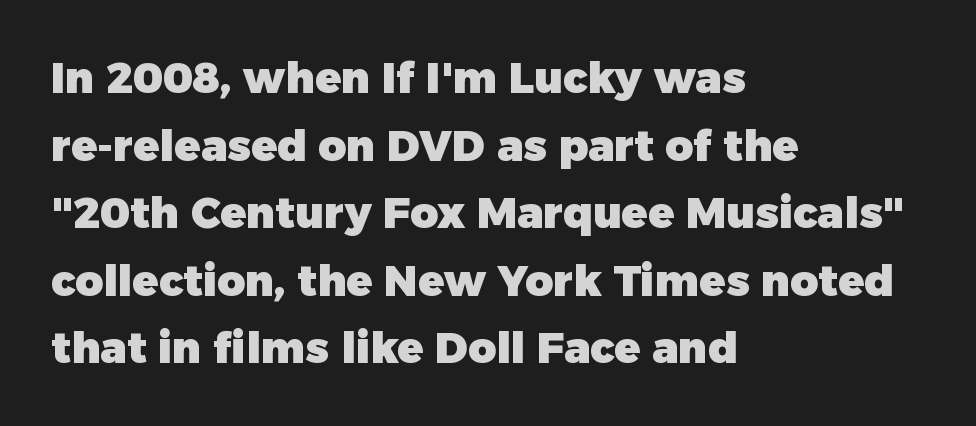
Q: Is the text bold? A: Yes.
Q: Is the text italic (slanted)? A: No, it is upright.
Q: Is the typeface a serif or a sans-serif typeface? A: Sans-serif.
Q: Is the text underlined? A: No.
Q: How is the paragraph aligned? A: Left-aligned.
Q: Is the spacing between letters normal or unusually wide? A: Normal.
Q: Is the spacing between lines tight, normal or loose? A: Normal.
Q: Width (condensed, normal, or wide)? A: Normal.
Q: Stroke contrast? A: Low.
Q: x-height? A: Medium.
Q: Monospaced? A: No.
